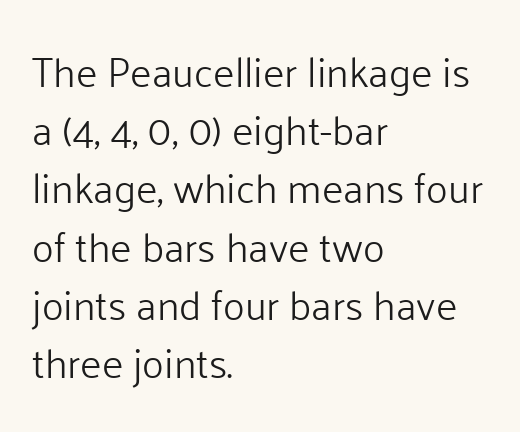
These glyphs show unthickened strokes, regular width or finer. Standard letterfit; no display-style spreading of the glyphs. Is there much room between lines? A standard amount, neither cramped nor airy. Line beginnings align vertically; line endings do not. The passage shown is not underscored anywhere.
